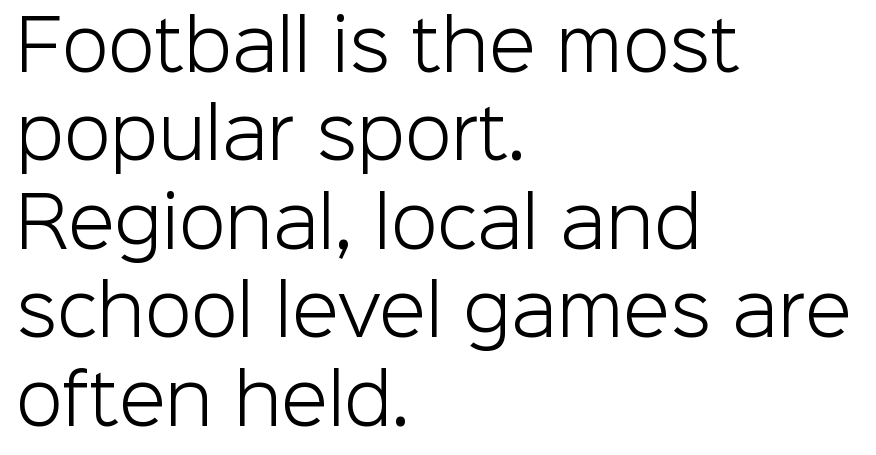
The image shows 68 px light sans-serif type, upright; set left-aligned, normal line spacing (1.3x), normal letter spacing, not underlined; low stroke contrast and a medium x-height.
